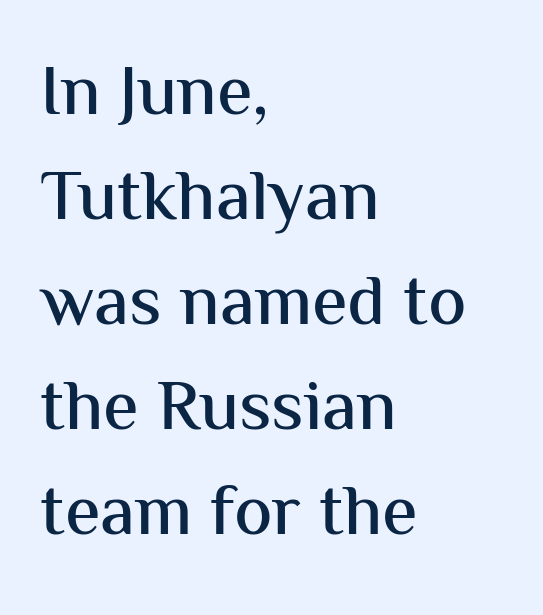
The image shows 72 px sans-serif type, upright; set left-aligned, normal line spacing (1.46x), normal letter spacing, not underlined; medium stroke contrast and a medium x-height.
